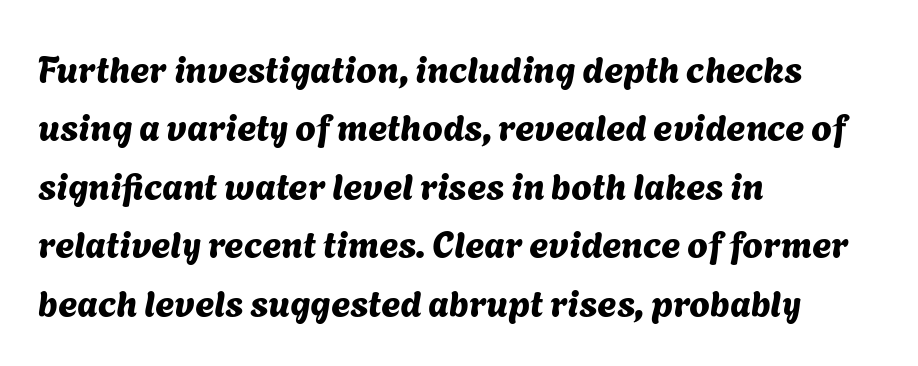
Quick note: interline space is typical. Observe the ordinary spacing: letters are neighbours, not strangers. Each letter keeps its own natural width here, so spacing adapts to shape. The characters display no serif detailing; their extremities are plain. Underlining? Definitely not there. The compositor pushed each line to the left boundary.
